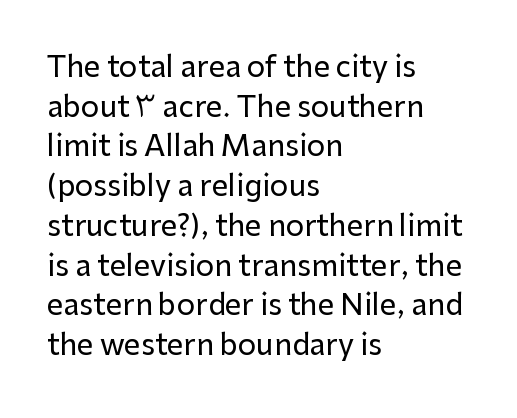
Rule under the text: the space is simply empty. Layout note: lines flush left. These lines were composed using upright roman letters. Do the characters align in a grid? No, the font is proportional. Note: no serifs on the glyphs.
